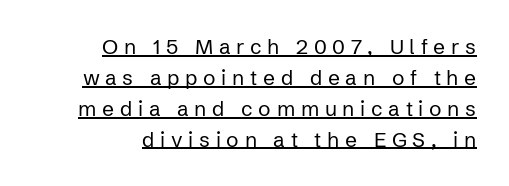
Q: Is the text bold? A: No.
Q: Is the text italic (slanted)? A: No, it is upright.
Q: Is the text underlined? A: Yes.
Q: How is the paragraph aligned? A: Right-aligned.
Q: Is the spacing between letters normal or unusually wide? A: Unusually wide.
Q: Is the spacing between lines tight, normal or loose? A: Normal.
